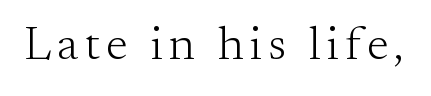
Looks like regular typesetting: each glyph gets only the width it needs. The weight tops out at a normal text grade. Serif or sans? Serif — the stroke terminals have little feet. When letters stand straight like this, we call the style roman or upright. No word sits above an underline.
